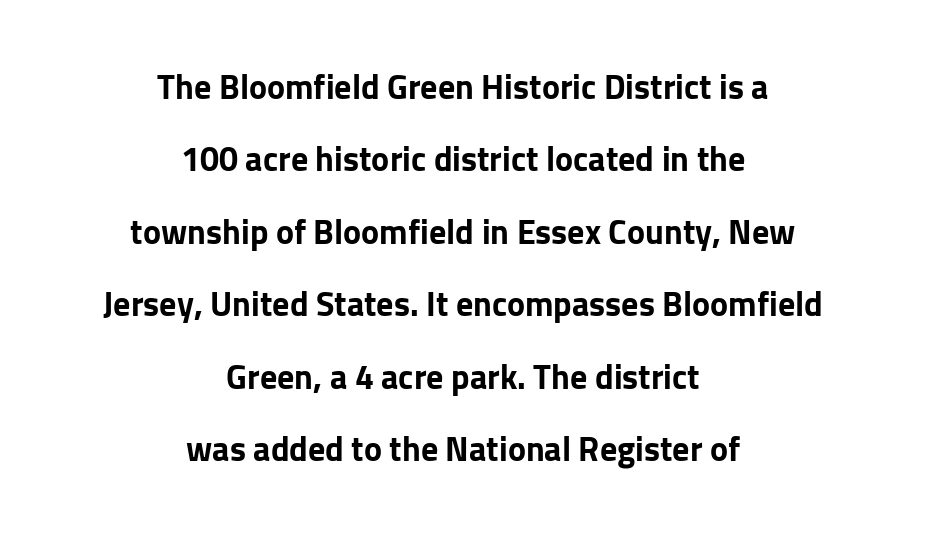
The image shows 34 px bold sans-serif type, upright; set centered, loose line spacing (2.13x), normal letter spacing, not underlined; low stroke contrast and a medium x-height.
